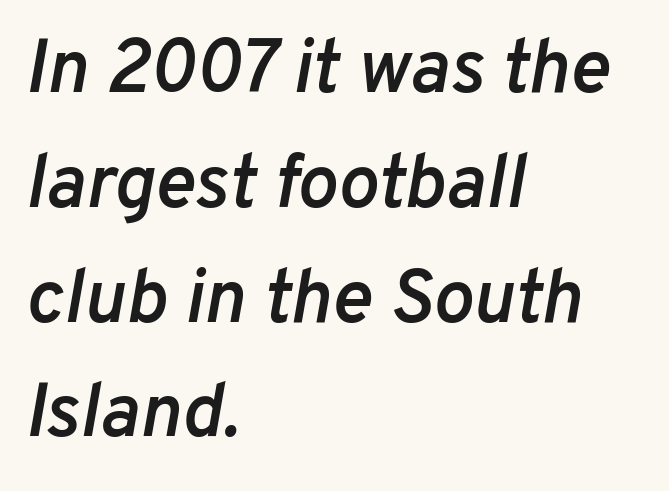
{"italic": "yes", "lean": "right", "slant_degrees": 10, "bold": "semi", "weight": "semibold", "width": "normal", "stroke_contrast": "low", "x_height": "medium", "monospaced": "no", "underline": "no", "align": "left", "line_spacing": "normal", "line_spacing_ratio": 1.51, "letter_spacing": "normal", "letter_spacing_em": 0.0, "glyph_px": 76}
